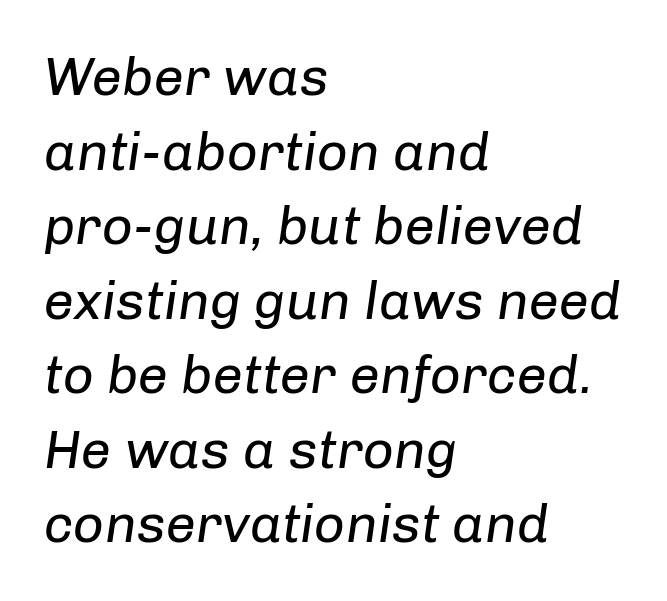
{"italic": "yes", "lean": "right", "slant_degrees": 8, "bold": "no", "weight": "regular", "width": "normal", "stroke_contrast": "low", "x_height": "medium", "monospaced": "no", "underline": "no", "align": "left", "line_spacing": "normal", "line_spacing_ratio": 1.38, "letter_spacing": "normal", "letter_spacing_em": 0.0, "glyph_px": 54}
